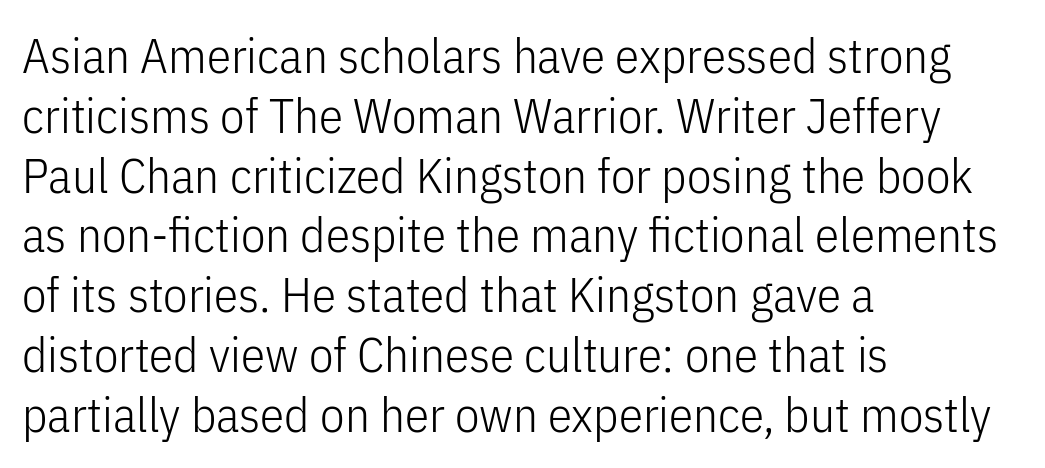
The image shows 49 px light, condensed sans-serif type, upright; set left-aligned, line spacing 1.22x, normal letter spacing, not underlined; low stroke contrast and a medium x-height.
